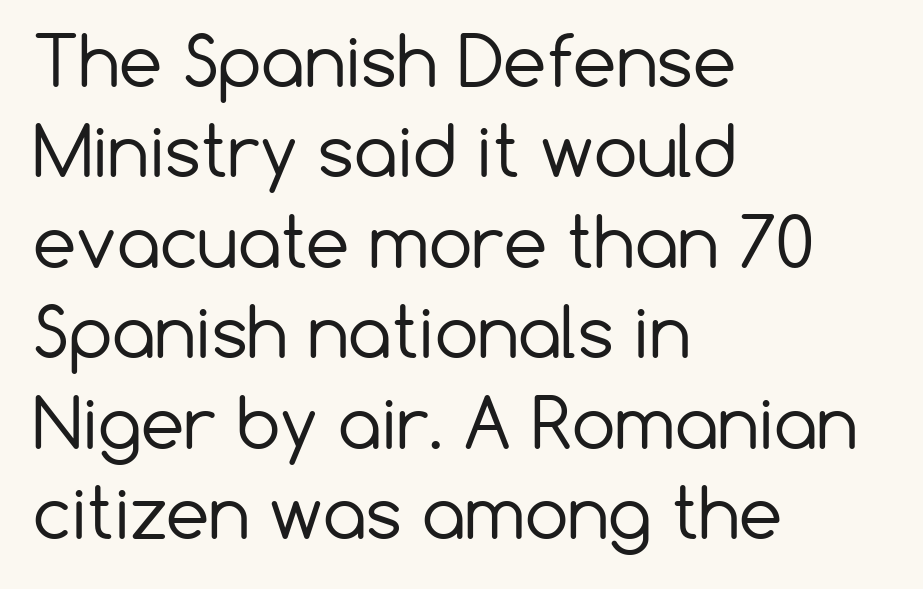
{"serif": "no", "italic": "no", "bold": "no", "weight": "regular", "width": "normal", "stroke_contrast": "low", "x_height": "medium", "monospaced": "no", "underline": "no", "align": "left", "line_spacing": "normal", "line_spacing_ratio": 1.31, "letter_spacing": "normal", "letter_spacing_em": 0.0, "glyph_px": 69}
